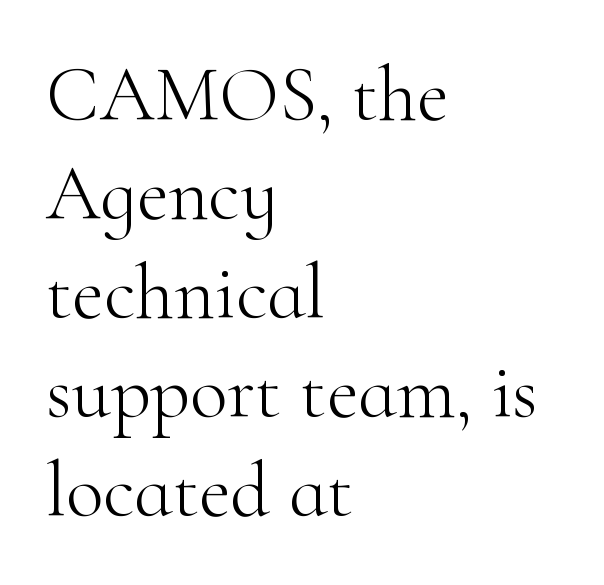
{"serif": "yes", "italic": "no", "bold": "no", "weight": "light", "width": "normal", "stroke_contrast": "high", "x_height": "small", "monospaced": "no", "underline": "no", "align": "left", "line_spacing": "normal", "line_spacing_ratio": 1.27, "letter_spacing": "normal", "letter_spacing_em": 0.0, "glyph_px": 78}
